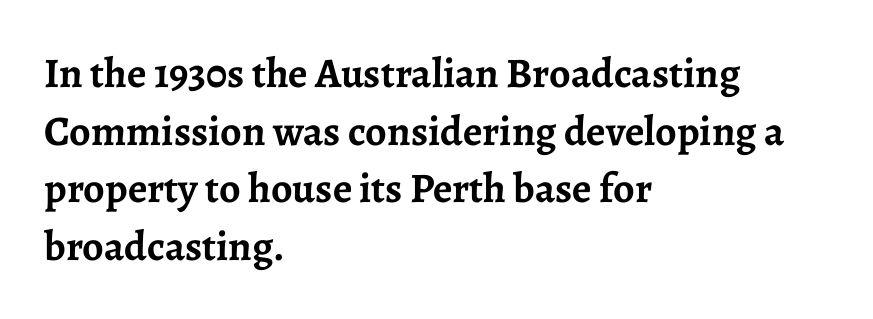
A typesetter would label this face a serif. The strip under each line holds only bare page. The type sits square on the baseline with zero lean. The lines in this sample share a left origin and differ only in where they stop. Reading down the column, the eye jumps a familiar distance to each next line. The glyphs have the mass of a bold cut.
